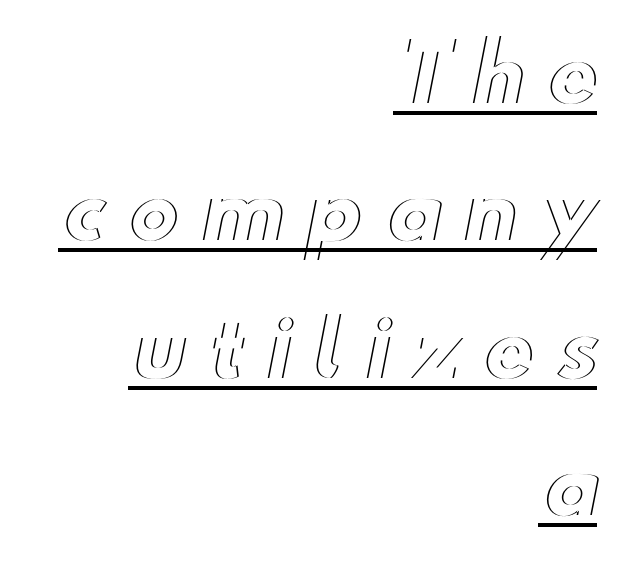
{"width": "wide", "x_height": "small", "monospaced": "no", "underline": "yes", "align": "right", "line_spacing_ratio": 1.76, "letter_spacing": "wide", "letter_spacing_em": 0.27, "glyph_px": 78}
